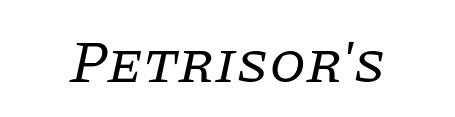
The axis of the letterforms is tilted away from vertical. Serifs: yes, visible at the terminals of the letterforms. Students, note that the glyphs here touch the page at normal intervals. Note the varied advance widths — an 'i' is clearly narrower than an 'm'.
